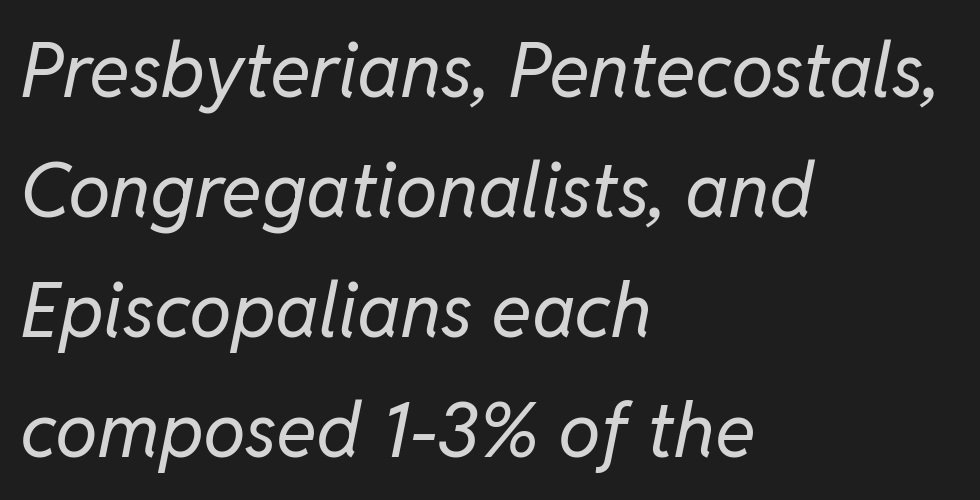
Reading down the column, the eye jumps a familiar distance to each next line. Quick note: italic. The string is rendered with underlining switched off. You could not count columns in this text — the font is proportionally spaced. The passage is arranged the way most books set body copy — flush left.
